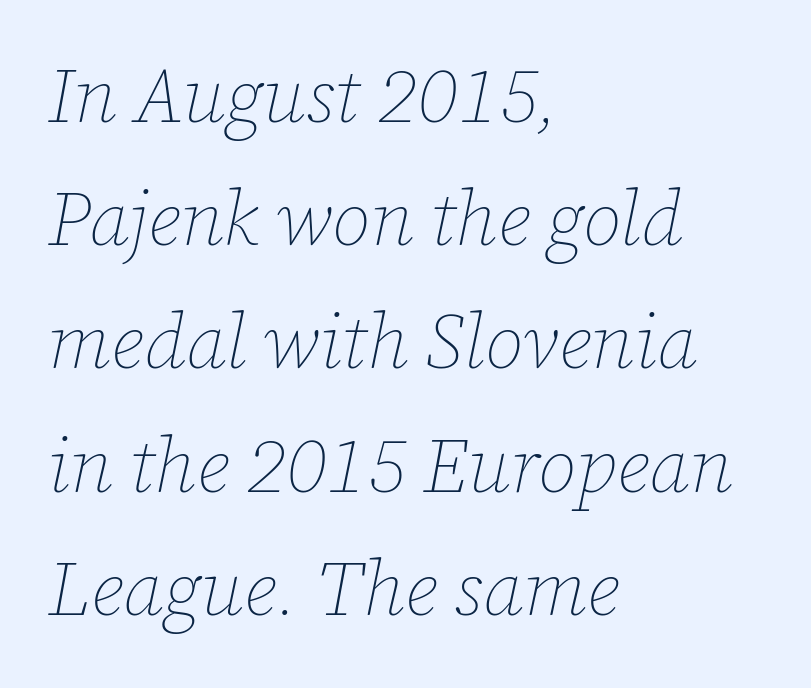
The image shows 77 px thin type, italic (leaning right); set left-aligned, normal line spacing (1.6x), normal letter spacing, not underlined; low stroke contrast and a medium x-height.
